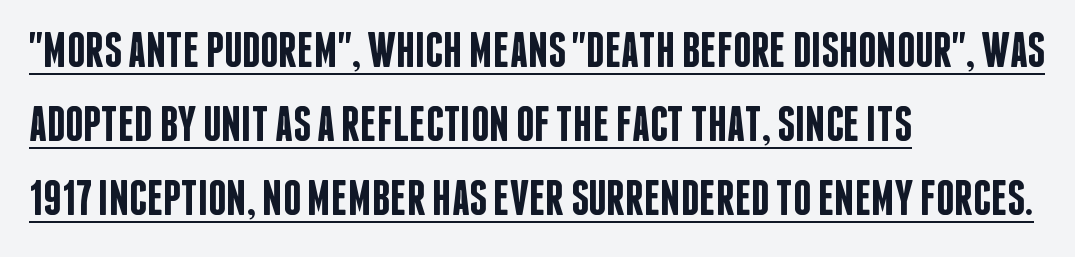
{"serif": "no", "italic": "no", "bold": "semi", "weight": "semibold", "width": "condensed", "stroke_contrast": "low", "x_height": "large", "monospaced": "no", "underline": "yes", "align": "left", "line_spacing": "normal", "line_spacing_ratio": 1.48, "letter_spacing": "normal", "letter_spacing_em": 0.0, "glyph_px": 50}
